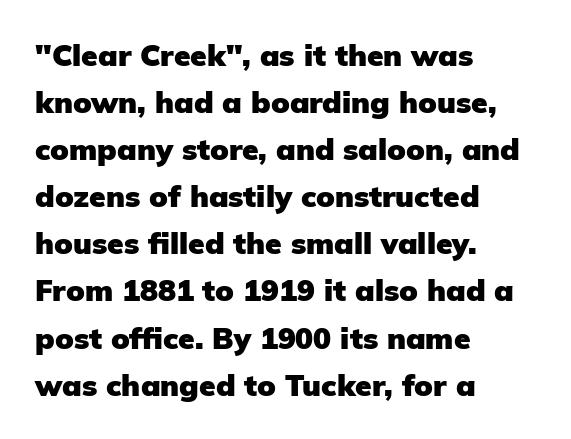
Observe the ordinary spacing: letters are neighbours, not strangers. Compared with typical paragraphs, the rows here are spaced about the same. This is roman type, the default non-slanted kind. Do the characters align in a grid? No, the font is proportional.
